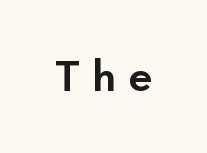
The image shows 43 px semibold sans-serif type, upright; set unusually wide letter spacing (+0.3 em), not underlined; low stroke contrast and a small x-height.
